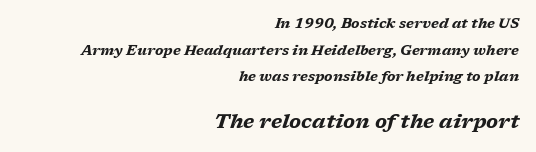
Q: Is the text bold? A: Yes.
Q: Is the text italic (slanted)? A: Yes, it leans right by about 17 degrees.
Q: Is the text underlined? A: No.
Q: How is the paragraph aligned? A: Right-aligned.
Q: Is the spacing between letters normal or unusually wide? A: Normal.
Q: Is the spacing between lines tight, normal or loose? A: Loose.
Q: Which block of text is set in a larger size, the first (top) or the second (bottom)? A: The second (bottom) one.
